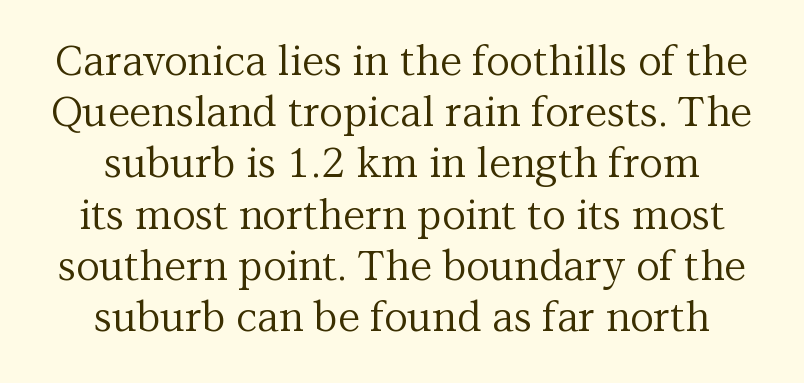
The image shows 41 px regular-weight serif type, upright; set normal line spacing (1.25x), normal letter spacing, not underlined; medium stroke contrast and a medium x-height.
